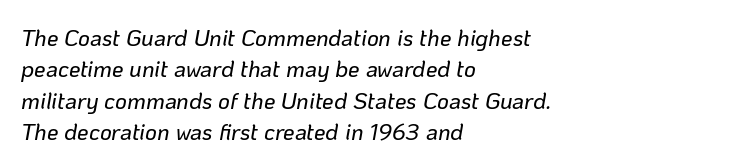
Q: Is the text italic (slanted)? A: Yes, it leans right by about 10 degrees.
Q: Is the text underlined? A: No.
Q: How is the paragraph aligned? A: Left-aligned.
Q: Is the spacing between letters normal or unusually wide? A: Normal.
Q: Is the spacing between lines tight, normal or loose? A: Normal.
